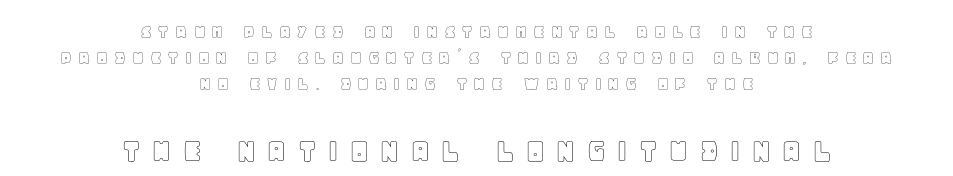
{"italic": "no", "width": "normal", "x_height": "large", "monospaced": "no", "underline": "no", "align": "center", "line_spacing": "normal", "line_spacing_ratio": 1.25, "letter_spacing": "wide", "letter_spacing_em": 0.27, "larger_block": "second", "size_ratio": 1.71, "glyph_px": 36}
